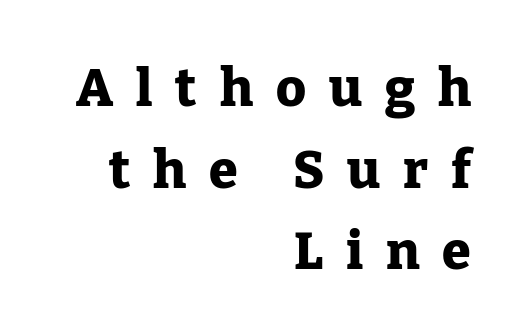
The rendering inserts visible extra space after every character. Typographically, this falls in the serif category. A bare baseline throughout the passage. Here the designer chose a conventional face with non-uniform glyph widths. Visually the block forms a straight wall on the right and a jagged coastline on the left. In terms of posture, this sample is upright.
